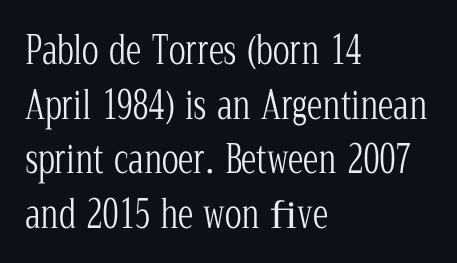
Q: Is the text bold? A: No.
Q: Is the text italic (slanted)? A: No, it is upright.
Q: Is the typeface a serif or a sans-serif typeface? A: Serif.
Q: Is the text underlined? A: No.
Q: How is the paragraph aligned? A: Left-aligned.
Q: Is the spacing between letters normal or unusually wide? A: Normal.
Q: Is the spacing between lines tight, normal or loose? A: Normal.
Q: Width (condensed, normal, or wide)? A: Condensed.
Q: Stroke contrast? A: Low.
Q: x-height? A: Medium.
Q: Monospaced? A: No.
